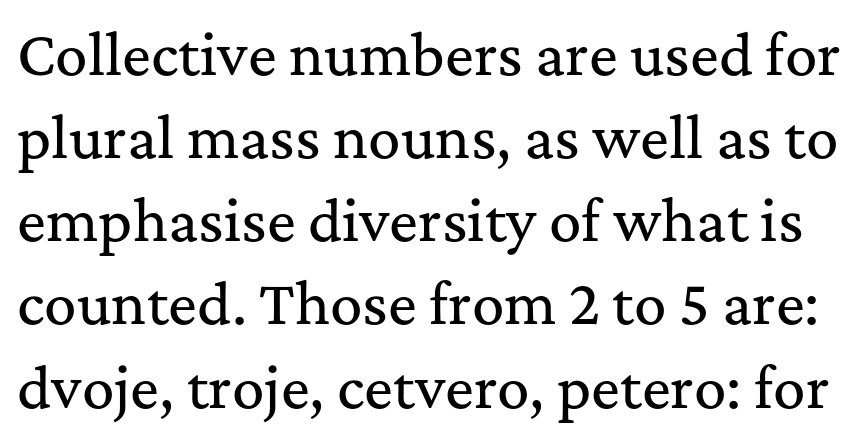
Q: Is the text italic (slanted)? A: No, it is upright.
Q: Is the typeface a serif or a sans-serif typeface? A: Serif.
Q: Is the text underlined? A: No.
Q: Is the spacing between letters normal or unusually wide? A: Normal.
Q: Is the spacing between lines tight, normal or loose? A: Normal.
Q: Width (condensed, normal, or wide)? A: Normal.
Q: Stroke contrast? A: Medium.
Q: x-height? A: Medium.
Q: Monospaced? A: No.
